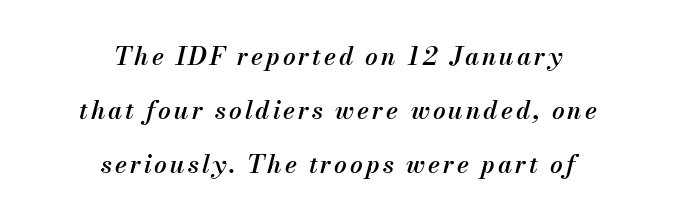
{"italic": "yes", "lean": "right", "slant_degrees": 13, "bold": "semi", "underline": "no", "align": "center", "line_spacing": "loose", "line_spacing_ratio": 2.17, "glyph_px": 25}
